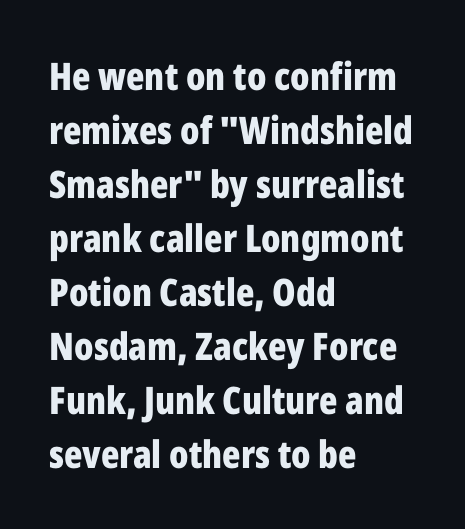
Heavy-handed strokes throughout: this text is bold. Nobody drew a line under any word here. Style check: upright. All the whitespace from short lines collects on the right. How would I describe the line gaps? Plain and ordinary.
